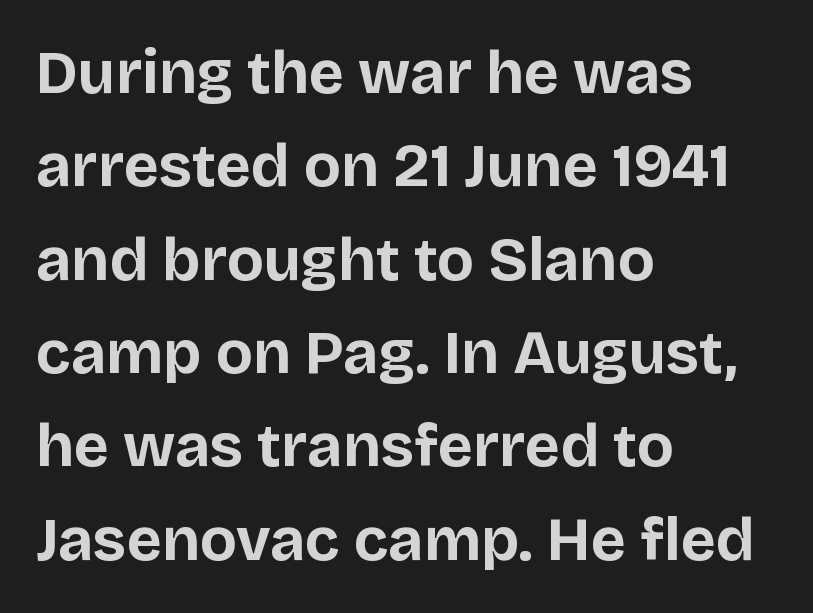
{"serif": "no", "italic": "no", "bold": "yes", "weight": "bold", "width": "normal", "stroke_contrast": "low", "x_height": "large", "monospaced": "no", "underline": "no", "align": "left", "line_spacing": "normal", "line_spacing_ratio": 1.53, "letter_spacing": "normal", "letter_spacing_em": 0.0, "glyph_px": 61}
